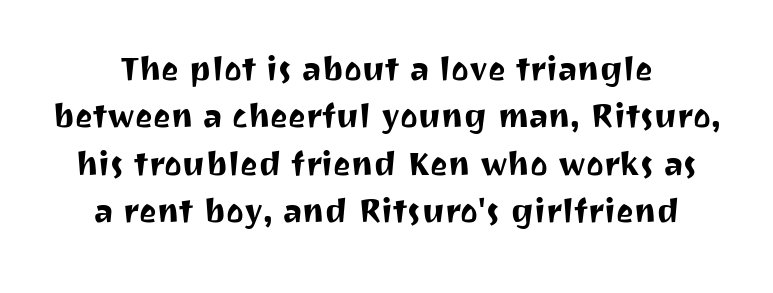
Look at the tracking — it's just the regular setting, nothing added. The passage shown is typeset with a sans-serif family. Alignment: centered. The rendering uses natural spacing where letterforms have individual widths.
